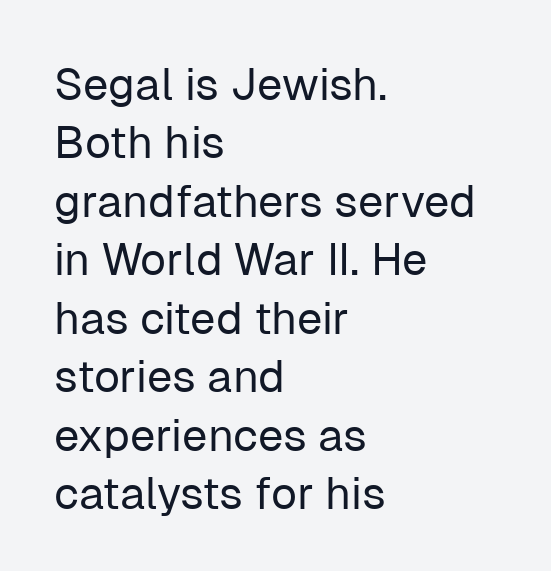
Q: Is the text bold? A: No.
Q: Is the text italic (slanted)? A: No, it is upright.
Q: Is the typeface a serif or a sans-serif typeface? A: Sans-serif.
Q: Is the text underlined? A: No.
Q: How is the paragraph aligned? A: Left-aligned.
Q: Is the spacing between letters normal or unusually wide? A: Normal.
Q: Is the spacing between lines tight, normal or loose? A: Normal.
Q: Width (condensed, normal, or wide)? A: Normal.
Q: Stroke contrast? A: Low.
Q: x-height? A: Medium.
Q: Monospaced? A: No.
